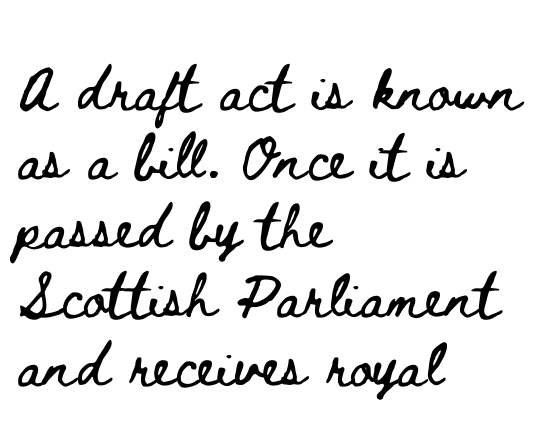
Q: Is the text italic (slanted)? A: Yes.
Q: Is the text underlined? A: No.
Q: How is the paragraph aligned? A: Left-aligned.
Q: Is the spacing between letters normal or unusually wide? A: Normal.
Q: Width (condensed, normal, or wide)? A: Wide.
Q: Stroke contrast? A: Low.
Q: x-height? A: Small.
Q: Monospaced? A: No.
